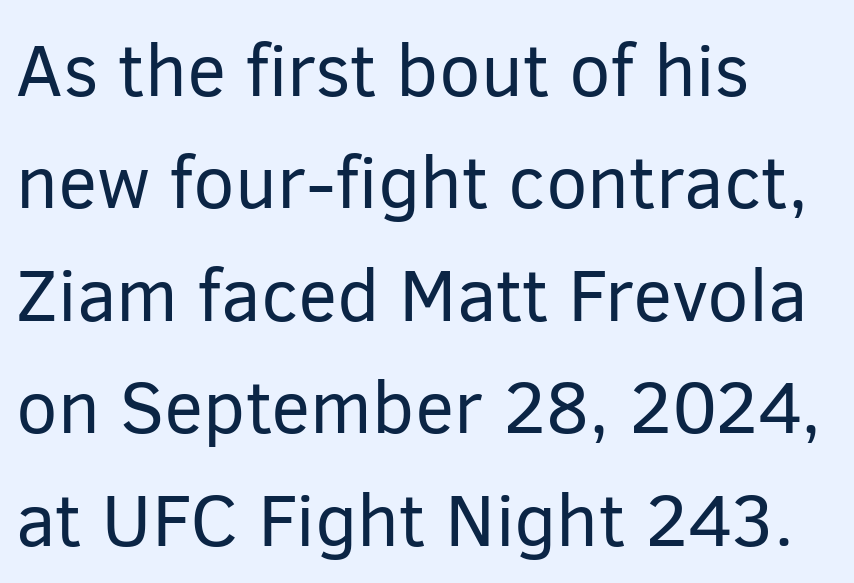
{"serif": "no", "italic": "no", "bold": "no", "weight": "regular", "width": "normal", "stroke_contrast": "low", "x_height": "medium", "monospaced": "no", "underline": "no", "align": "left", "line_spacing": "normal", "line_spacing_ratio": 1.52, "letter_spacing": "normal", "letter_spacing_em": 0.0, "glyph_px": 74}
